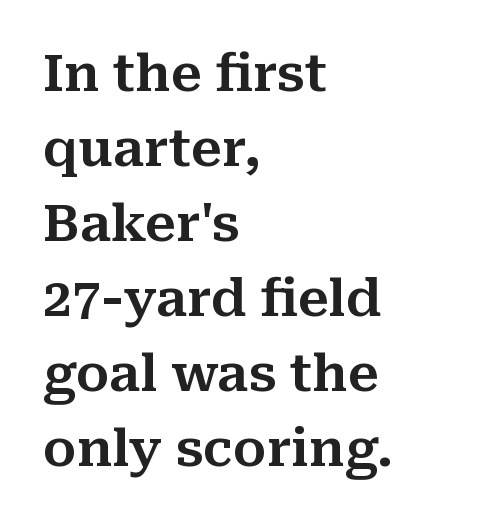
Q: Is the text italic (slanted)? A: No, it is upright.
Q: Is the typeface a serif or a sans-serif typeface? A: Serif.
Q: Is the text underlined? A: No.
Q: How is the paragraph aligned? A: Left-aligned.
Q: Is the spacing between letters normal or unusually wide? A: Normal.
Q: Is the spacing between lines tight, normal or loose? A: Normal.
Q: Width (condensed, normal, or wide)? A: Normal.
Q: Stroke contrast? A: Medium.
Q: x-height? A: Medium.
Q: Monospaced? A: No.
